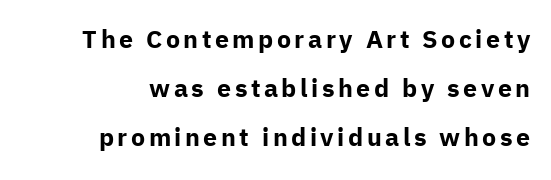
{"italic": "no", "bold": "yes", "underline": "no", "align": "right", "line_spacing": "loose", "line_spacing_ratio": 1.97, "glyph_px": 25}
